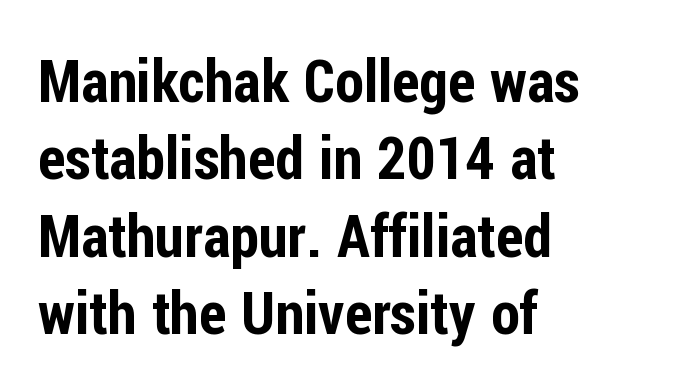
Q: Is the text italic (slanted)? A: No, it is upright.
Q: Is the typeface a serif or a sans-serif typeface? A: Sans-serif.
Q: Is the text underlined? A: No.
Q: How is the paragraph aligned? A: Left-aligned.
Q: Is the spacing between letters normal or unusually wide? A: Normal.
Q: Is the spacing between lines tight, normal or loose? A: Normal.
Q: Width (condensed, normal, or wide)? A: Condensed.
Q: Stroke contrast? A: Low.
Q: x-height? A: Medium.
Q: Monospaced? A: No.
